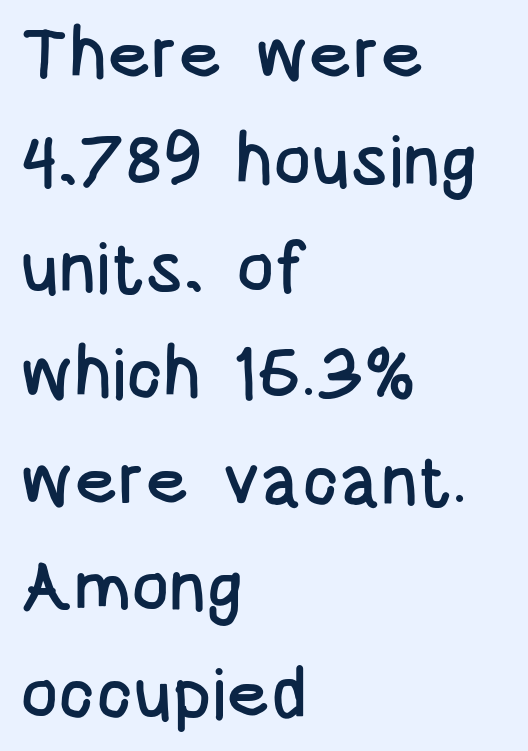
{"serif": "no", "italic": "no", "width": "condensed", "stroke_contrast": "low", "x_height": "large", "monospaced": "no", "underline": "no", "align": "left", "line_spacing": "normal", "line_spacing_ratio": 1.5, "letter_spacing": "normal", "letter_spacing_em": 0.0, "glyph_px": 71}
